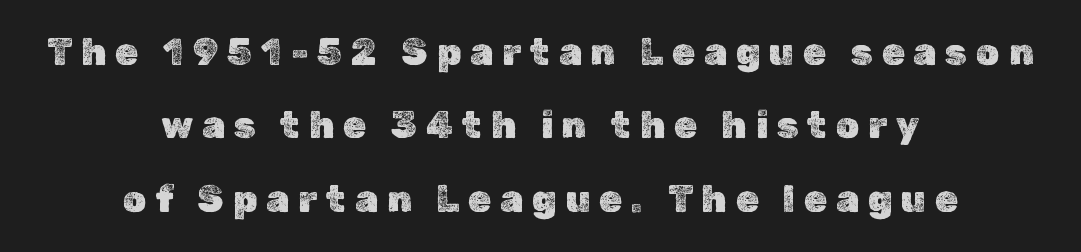
{"italic": "no", "width": "normal", "x_height": "medium", "monospaced": "no", "underline": "no", "align": "center", "line_spacing": "loose", "line_spacing_ratio": 1.98, "letter_spacing": "wide", "letter_spacing_em": 0.24, "glyph_px": 37}
